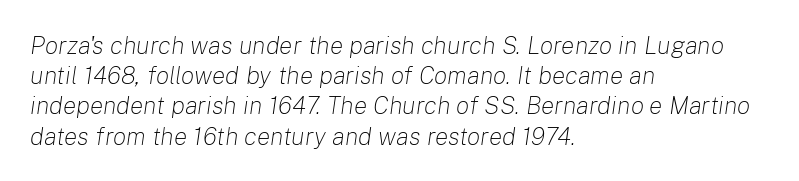
Q: Is the text bold? A: No.
Q: Is the text italic (slanted)? A: Yes, it leans right by about 8 degrees.
Q: Is the text underlined? A: No.
Q: How is the paragraph aligned? A: Left-aligned.
Q: Is the spacing between letters normal or unusually wide? A: Normal.
